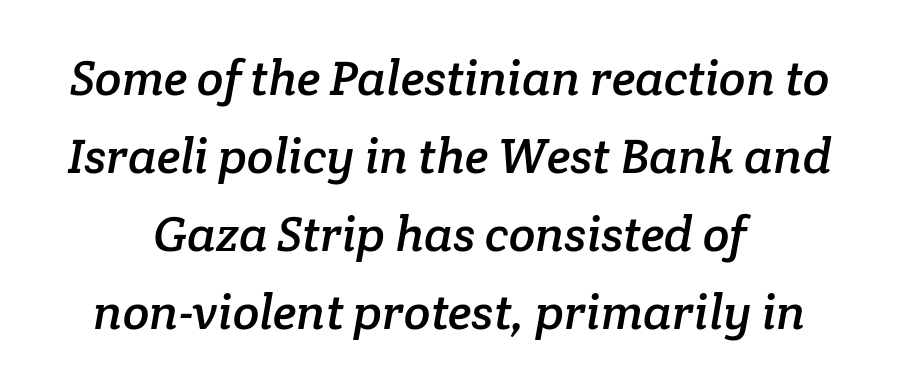
The image shows 49 px serif type; set centered, normal line spacing (1.59x), normal letter spacing, not underlined; low stroke contrast and a medium x-height.
